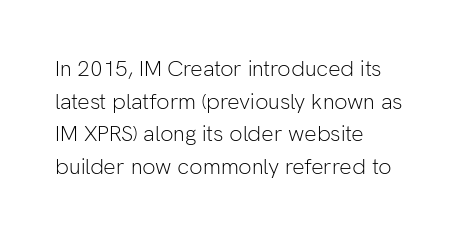
The image shows 22 px text type, upright; set left-aligned, normal line spacing (1.48x), normal letter spacing, not underlined.
